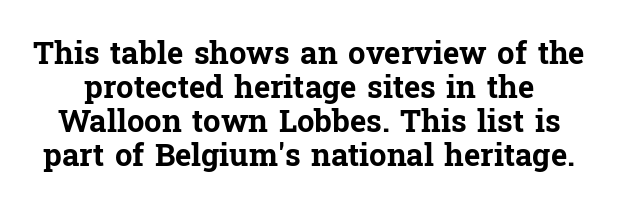
The image shows 31 px bold serif type, upright; set tight line spacing (1.1x), normal letter spacing, not underlined; low stroke contrast and a medium x-height.
